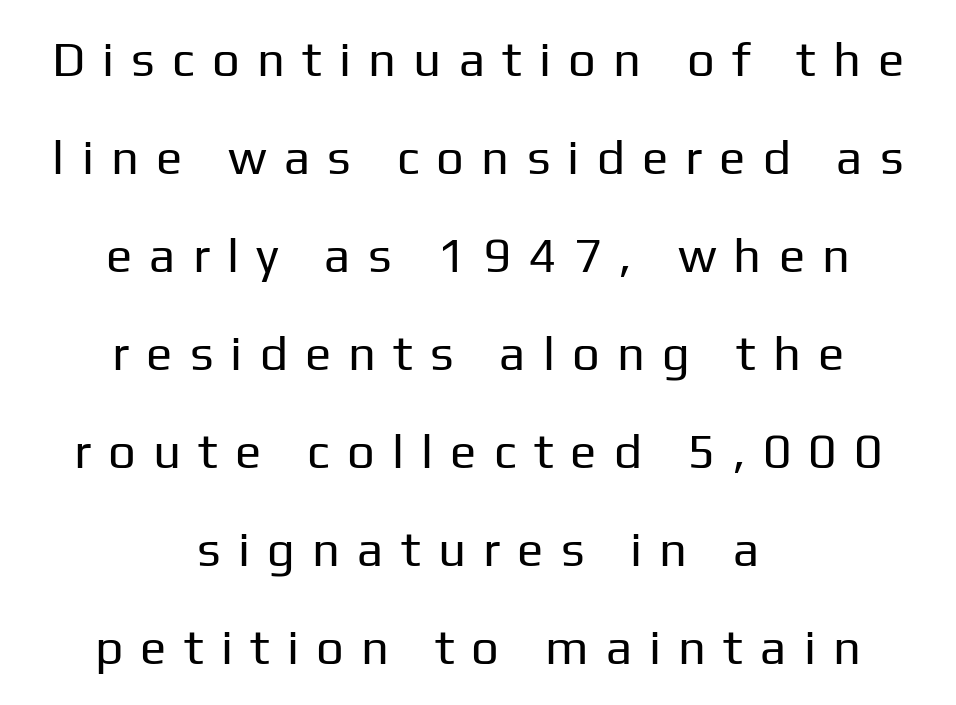
The rendering positions every line midway between the sides. Just letters on the line, the space beneath them empty. This sample has the flowing, uneven cadence of proportional lettering. Designer's note — italics off, roman on. There is plenty of visible air inserted between adjacent glyphs. No heavy texture on the line: the type isn't bold.
